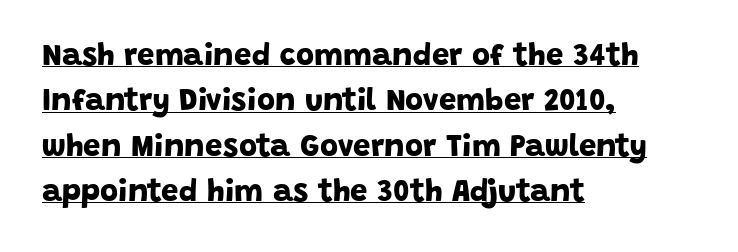
Q: Is the text bold? A: Yes.
Q: Is the typeface a serif or a sans-serif typeface? A: Sans-serif.
Q: Is the text underlined? A: Yes.
Q: How is the paragraph aligned? A: Left-aligned.
Q: Is the spacing between letters normal or unusually wide? A: Normal.
Q: Is the spacing between lines tight, normal or loose? A: Normal.
Q: Width (condensed, normal, or wide)? A: Normal.
Q: Stroke contrast? A: Low.
Q: x-height? A: Large.
Q: Monospaced? A: No.
